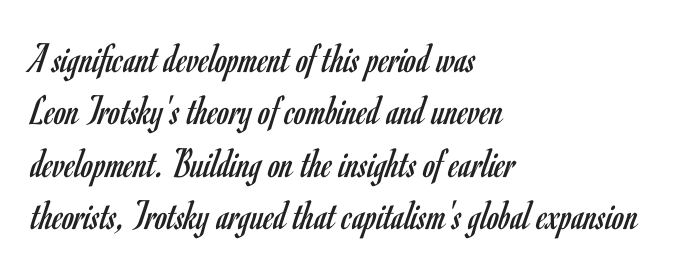
Line beginnings align vertically; line endings do not. Typographically, this falls in the sans-serif category. Varying glyph widths throughout — classic text-font behaviour. You could call the tracking neutral — neither tight nor loose. Ink coverage per letter is moderate at most.
